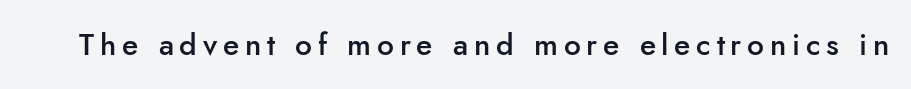
Q: Is the text bold? A: Semi-bold.
Q: Is the text italic (slanted)? A: No, it is upright.
Q: Is the typeface a serif or a sans-serif typeface? A: Sans-serif.
Q: Is the text underlined? A: No.
Q: Width (condensed, normal, or wide)? A: Normal.
Q: Stroke contrast? A: Low.
Q: x-height? A: Small.
Q: Monospaced? A: No.
